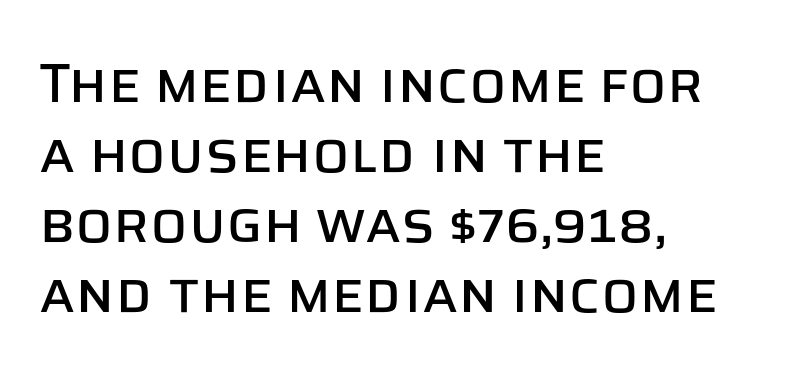
Q: Is the text italic (slanted)? A: No, it is upright.
Q: Is the typeface a serif or a sans-serif typeface? A: Sans-serif.
Q: Is the text underlined? A: No.
Q: How is the paragraph aligned? A: Left-aligned.
Q: Is the spacing between letters normal or unusually wide? A: Normal.
Q: Is the spacing between lines tight, normal or loose? A: Normal.
Q: Width (condensed, normal, or wide)? A: Normal.
Q: Stroke contrast? A: Low.
Q: x-height? A: Large.
Q: Monospaced? A: No.
